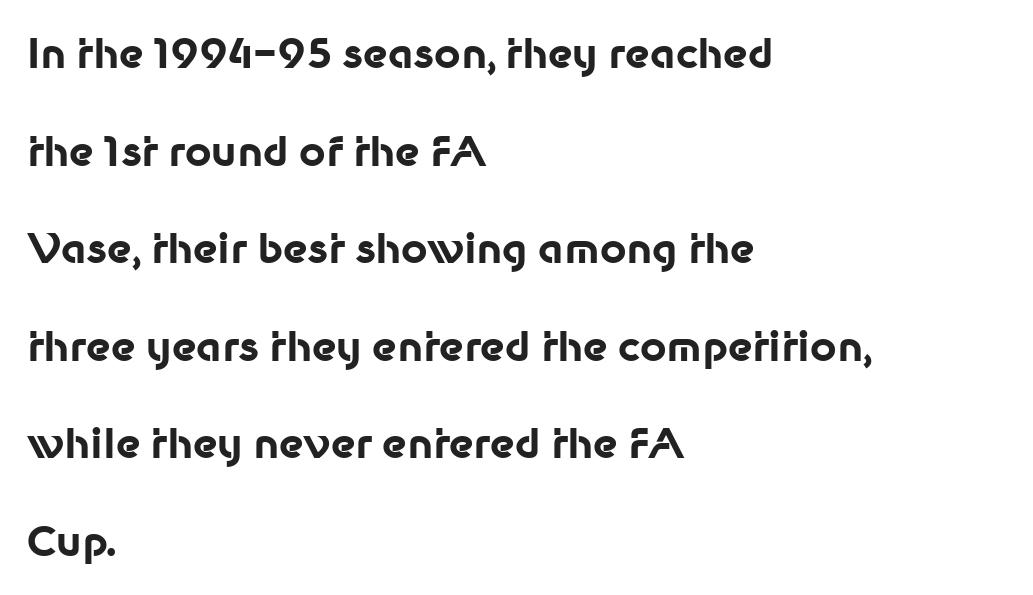
The face used here is proportionally spaced, like ordinary book or web type. Between one letter and the next there's only the usual sliver of space. Notice the wide empty band between every row — that's loose leading. Observe the absence of serifs on each vertical stroke in this sample.
